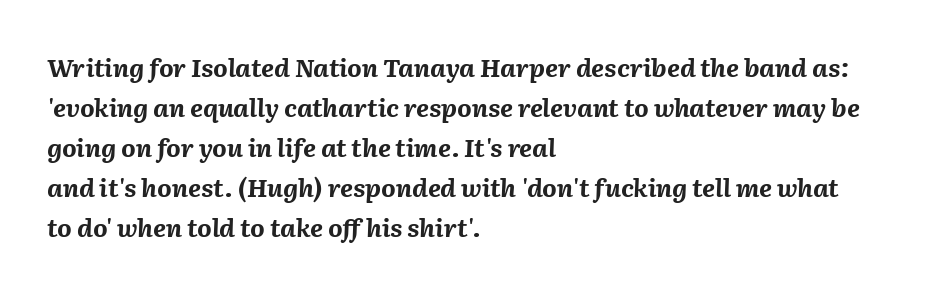
Q: Is the text bold? A: Yes.
Q: Is the text italic (slanted)? A: Yes, it leans right by about 2 degrees.
Q: Is the text underlined? A: No.
Q: How is the paragraph aligned? A: Left-aligned.
Q: Is the spacing between letters normal or unusually wide? A: Normal.
Q: Is the spacing between lines tight, normal or loose? A: Normal.
